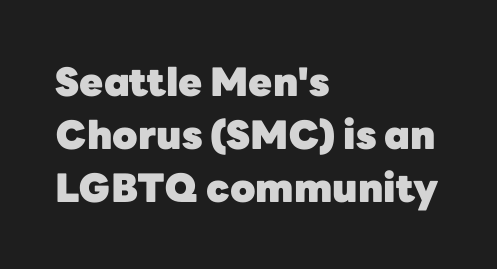
The image shows 39 px heavy sans-serif type, upright; set left-aligned, normal line spacing (1.36x), normal letter spacing, not underlined; low stroke contrast and a medium x-height.
